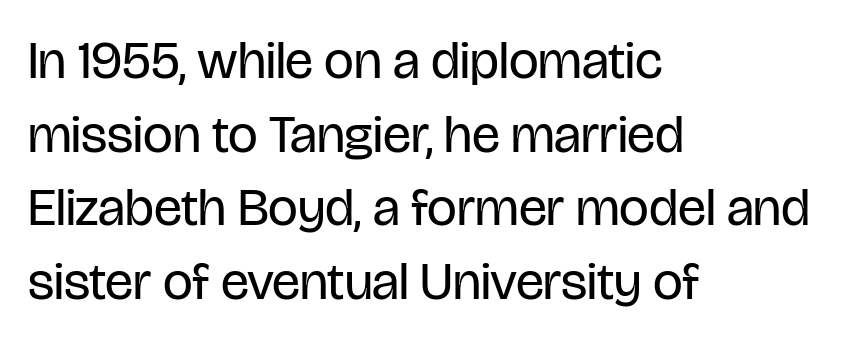
Q: Is the text bold? A: No.
Q: Is the text italic (slanted)? A: No, it is upright.
Q: Is the typeface a serif or a sans-serif typeface? A: Sans-serif.
Q: Is the text underlined? A: No.
Q: How is the paragraph aligned? A: Left-aligned.
Q: Is the spacing between letters normal or unusually wide? A: Normal.
Q: Is the spacing between lines tight, normal or loose? A: Normal.
Q: Width (condensed, normal, or wide)? A: Condensed.
Q: Stroke contrast? A: Low.
Q: x-height? A: Large.
Q: Monospaced? A: No.
